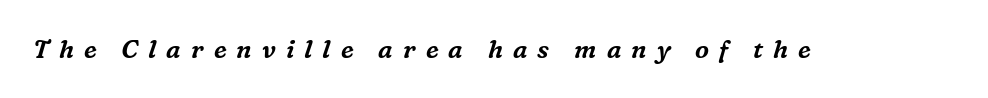
Observe the wide spacing: letters keep a clear distance from each other. A typesetter would mark this as italic. Beneath every word, the page is bare.
